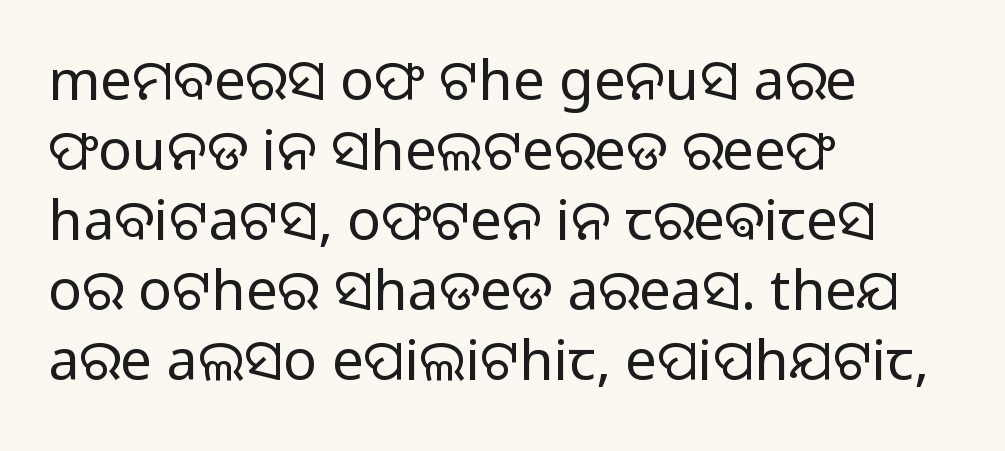
Q: Is the text bold? A: No.
Q: Is the text italic (slanted)? A: No, it is upright.
Q: Is the typeface a serif or a sans-serif typeface? A: Sans-serif.
Q: Is the text underlined? A: No.
Q: How is the paragraph aligned? A: Left-aligned.
Q: Is the spacing between letters normal or unusually wide? A: Normal.
Q: Is the spacing between lines tight, normal or loose? A: Normal.
Q: Width (condensed, normal, or wide)? A: Normal.
Q: Stroke contrast? A: Low.
Q: x-height? A: Medium.
Q: Monospaced? A: No.
